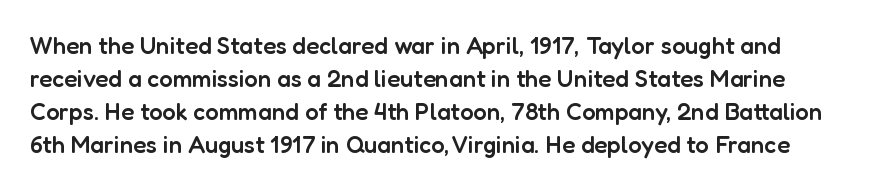
{"italic": "no", "bold": "semi", "underline": "no", "align": "left", "line_spacing": "normal", "line_spacing_ratio": 1.38, "letter_spacing": "normal", "letter_spacing_em": 0.0, "glyph_px": 24}
